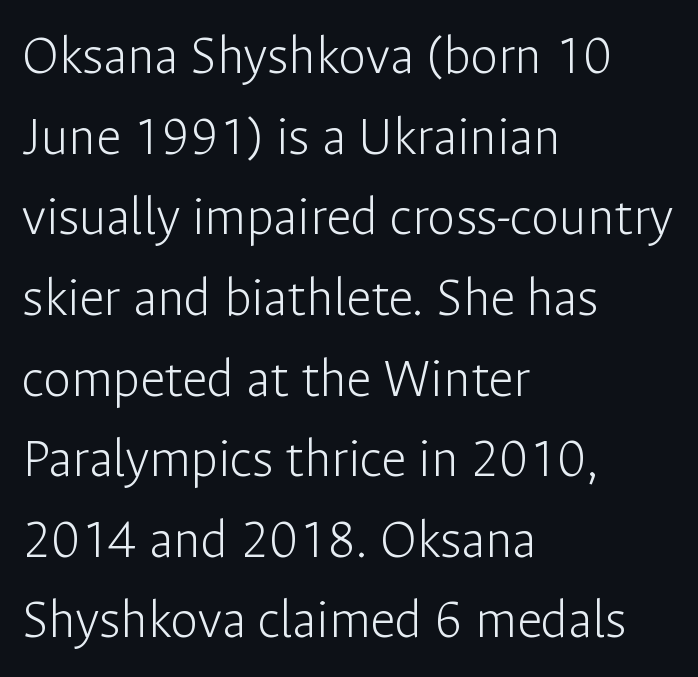
The image shows 56 px light sans-serif type, upright; set left-aligned, normal line spacing (1.44x), normal letter spacing, not underlined; low stroke contrast and a medium x-height.
